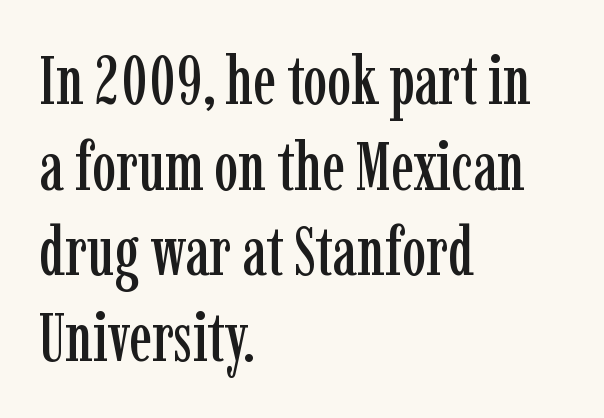
Q: Is the text italic (slanted)? A: No, it is upright.
Q: Is the typeface a serif or a sans-serif typeface? A: Serif.
Q: Is the text underlined? A: No.
Q: How is the paragraph aligned? A: Left-aligned.
Q: Is the spacing between letters normal or unusually wide? A: Normal.
Q: Is the spacing between lines tight, normal or loose? A: Normal.
Q: Width (condensed, normal, or wide)? A: Condensed.
Q: Stroke contrast? A: Low.
Q: x-height? A: Medium.
Q: Monospaced? A: No.
